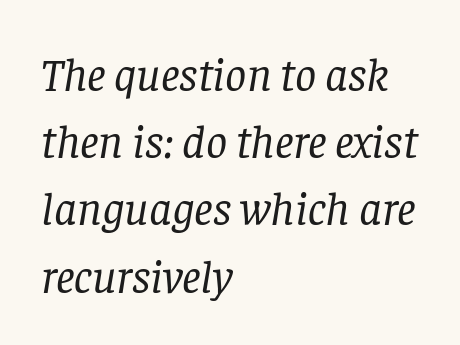
Tall strokes in this sample are angled rather than plumb. Line starts are locked; line ends wander. The passage shown is typed in a proportional face where columns would drift. Check the space under the baseline: it is left empty. This rendering leaves character spacing at its baseline value.
